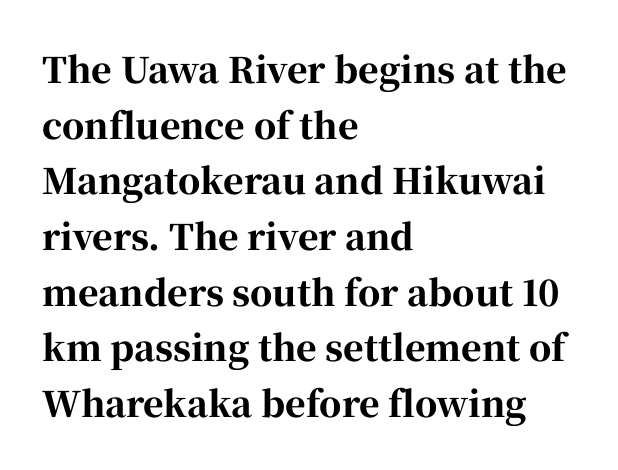
Q: Is the text bold? A: Yes.
Q: Is the text italic (slanted)? A: No, it is upright.
Q: Is the typeface a serif or a sans-serif typeface? A: Serif.
Q: Is the text underlined? A: No.
Q: How is the paragraph aligned? A: Left-aligned.
Q: Is the spacing between letters normal or unusually wide? A: Normal.
Q: Is the spacing between lines tight, normal or loose? A: Normal.
Q: Width (condensed, normal, or wide)? A: Normal.
Q: Stroke contrast? A: High.
Q: x-height? A: Medium.
Q: Monospaced? A: No.
